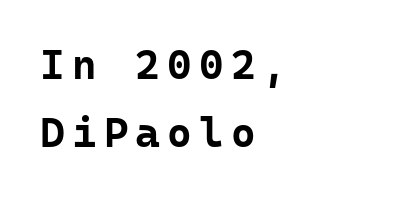
Q: Is the text bold? A: Yes.
Q: Is the text italic (slanted)? A: No, it is upright.
Q: Is the typeface a serif or a sans-serif typeface? A: Sans-serif.
Q: Is the text underlined? A: No.
Q: How is the paragraph aligned? A: Left-aligned.
Q: Is the spacing between lines tight, normal or loose? A: Normal.
Q: Width (condensed, normal, or wide)? A: Normal.
Q: Stroke contrast? A: Low.
Q: x-height? A: Medium.
